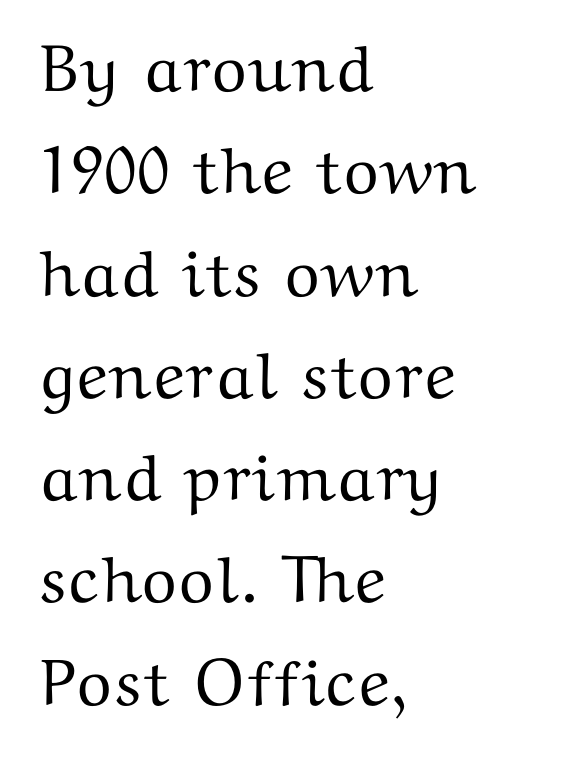
{"serif": "yes", "italic": "no", "width": "wide", "stroke_contrast": "medium", "x_height": "medium", "monospaced": "no", "underline": "no", "align": "left", "line_spacing": "normal", "line_spacing_ratio": 1.55, "letter_spacing": "normal", "letter_spacing_em": 0.0, "glyph_px": 66}
